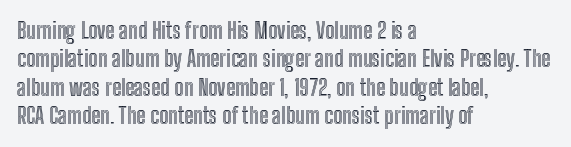
Q: Is the text italic (slanted)? A: No, it is upright.
Q: Is the text underlined? A: No.
Q: How is the paragraph aligned? A: Left-aligned.
Q: Is the spacing between letters normal or unusually wide? A: Normal.
Q: Is the spacing between lines tight, normal or loose? A: Normal.
